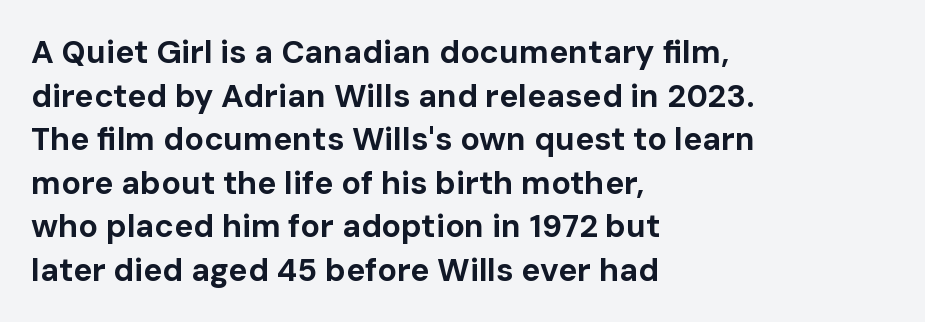
The image shows 32 px bold sans-serif type, upright; set left-aligned, normal line spacing (1.36x), normal letter spacing, not underlined; low stroke contrast and a medium x-height.
